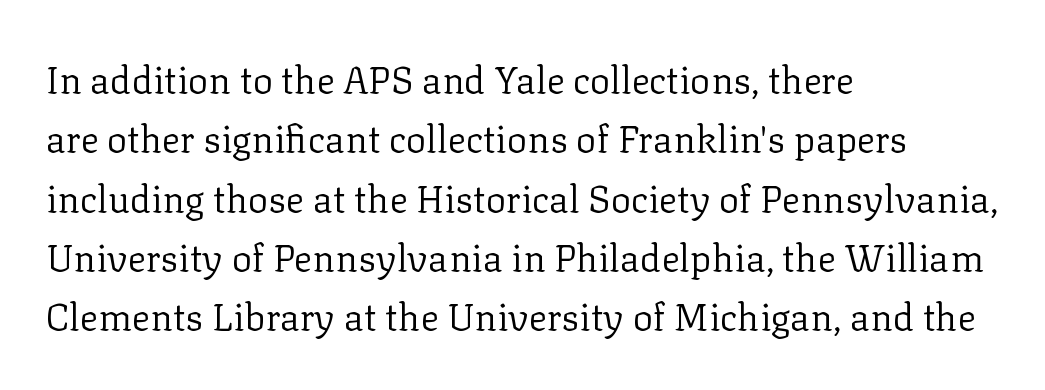
These lines keep a tight, regular rhythm from letter to letter. This rendering employs a face with finishing strokes, i.e., a serif. The rows are spaced the way most documents space them. The text block is weighted toward the left margin, trailing off unevenly rightward.
